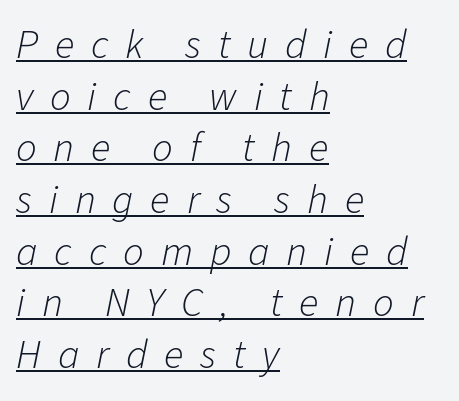
The image shows 41 px light type, italic (leaning right); set left-aligned, normal line spacing (1.26x), unusually wide letter spacing (+0.41 em), underlined; low stroke contrast and a medium x-height.
